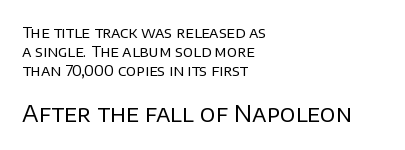
Is the lower block the larger one? Yes — the lower block carries the bigger type. No italicization has been applied; the sample stays upright. Which margin do the lines hug? The left one — the right edge is uneven. The letterforms sit at book weight or below.
